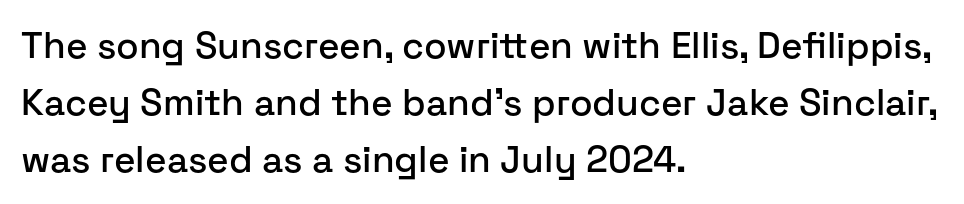
Are there feet on the stems? There aren't — it's a sans. The letters advance in unequal steps, a hallmark of proportional type. The horizontal fit of the characters is conventional and even. A normal amount of white space separates one row of letters from the next. Just letters on the line, the space beneath them empty.
